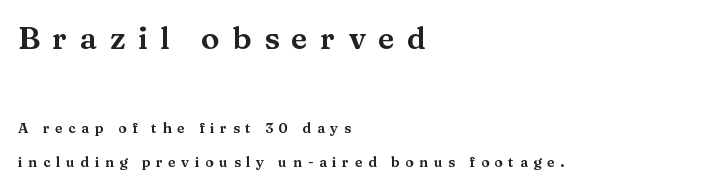
{"serif": "yes", "italic": "no", "width": "wide", "stroke_contrast": "medium", "x_height": "medium", "monospaced": "no", "underline": "no", "align": "left", "line_spacing": "loose", "line_spacing_ratio": 2.46, "letter_spacing": "wide", "letter_spacing_em": 0.4, "larger_block": "first", "size_ratio": 2.21, "glyph_px": 31}
